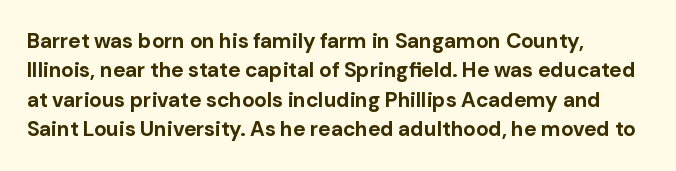
{"italic": "no", "bold": "yes", "underline": "no", "align": "left", "line_spacing": "normal", "line_spacing_ratio": 1.4, "letter_spacing": "normal", "letter_spacing_em": 0.0, "glyph_px": 21}
